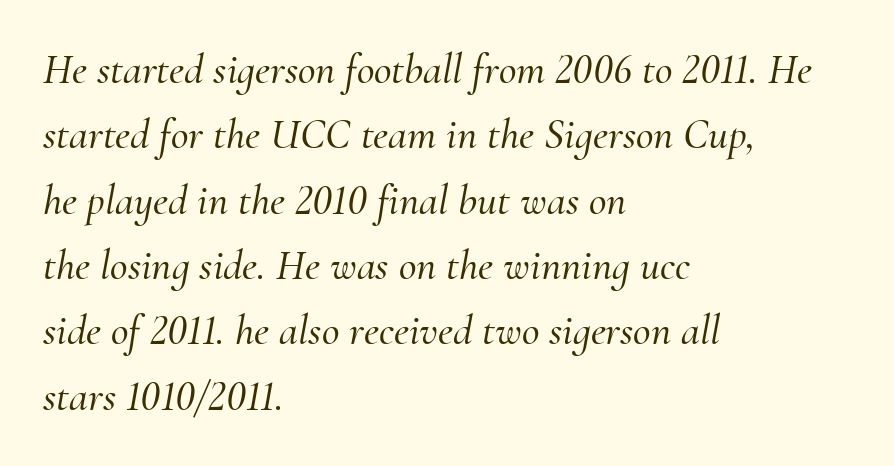
Notice how the stems are inclined rather than vertical — that's the hallmark of italics. Honestly, the letter spacing is just normal — you wouldn't notice it. Proportional: the letters do not fall into vertical columns. Regarding serifs, this sample has them. Only glyphs here, with clear space below each row.
